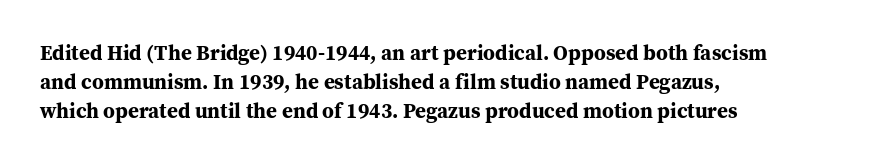
{"italic": "no", "bold": "yes", "underline": "no", "align": "left", "line_spacing": "normal", "line_spacing_ratio": 1.37, "letter_spacing": "normal", "letter_spacing_em": 0.0, "glyph_px": 21}
